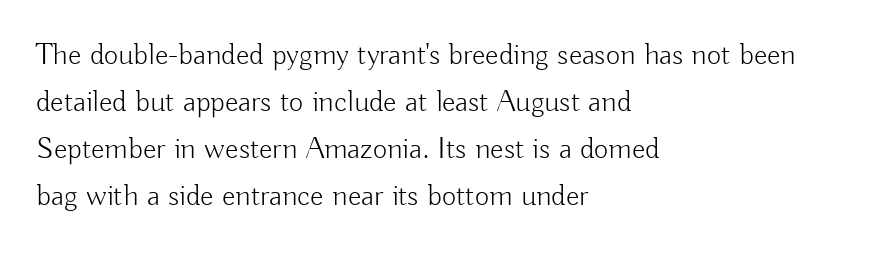
{"serif": "no", "italic": "no", "bold": "no", "weight": "light", "width": "normal", "stroke_contrast": "low", "x_height": "small", "monospaced": "no", "underline": "no", "align": "left", "line_spacing": "normal", "line_spacing_ratio": 1.52, "letter_spacing": "normal", "letter_spacing_em": 0.0, "glyph_px": 31}
